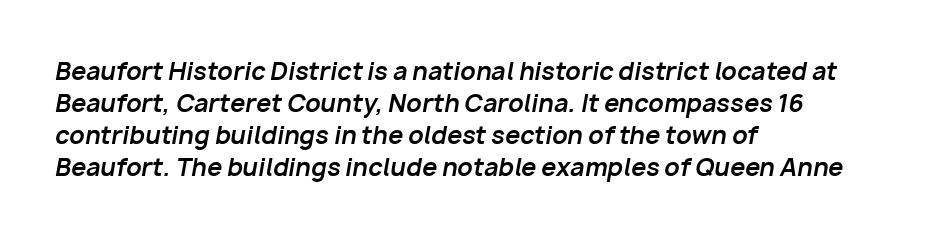
The image shows 24 px bold type, italic (leaning right); set left-aligned, normal line spacing (1.34x), normal letter spacing, not underlined.
